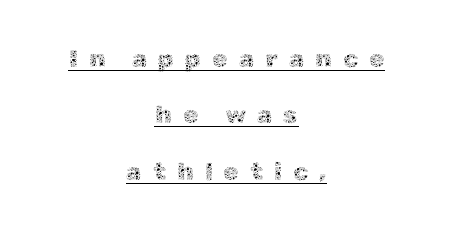
{"italic": "no", "bold": "no", "underline": "yes", "align": "center", "line_spacing": "loose", "line_spacing_ratio": 2.26, "letter_spacing": "wide", "letter_spacing_em": 0.43, "glyph_px": 25}
